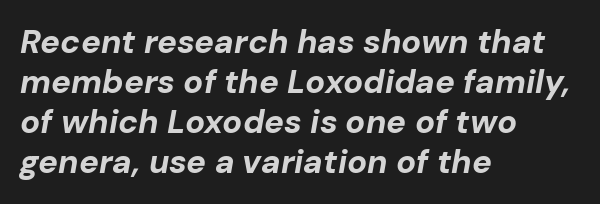
When letters slant like this, we call the style italic. Think of a printed novel: that variable character pitch is what you see here. This is heavy type, rendered in bold. Just letters on the line, the space beneath them empty. Line beginnings align vertically; line endings do not.
